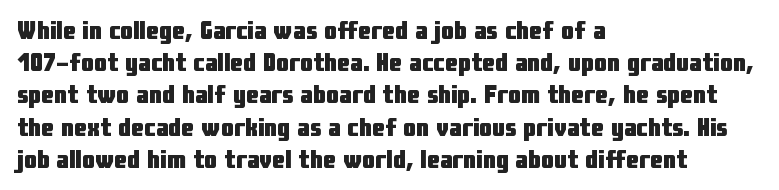
The image shows 26 px bold type, upright; set left-aligned, line spacing 1.24x, normal letter spacing, not underlined.
